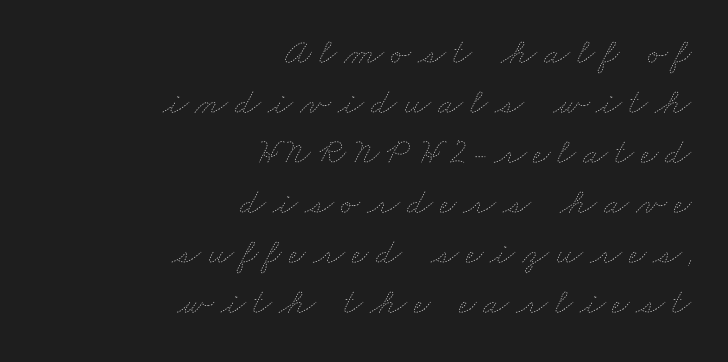
{"bold": "no", "weight": "thin", "width": "wide", "stroke_contrast": "low", "x_height": "small", "monospaced": "no", "underline": "no", "align": "right", "line_spacing": "normal", "line_spacing_ratio": 1.35, "glyph_px": 37}
